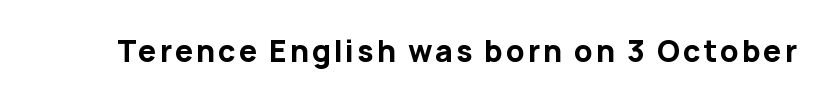
Q: Is the text bold? A: Yes.
Q: Is the text italic (slanted)? A: No, it is upright.
Q: Is the typeface a serif or a sans-serif typeface? A: Sans-serif.
Q: Is the text underlined? A: No.
Q: Width (condensed, normal, or wide)? A: Normal.
Q: Stroke contrast? A: Low.
Q: x-height? A: Medium.
Q: Monospaced? A: No.
